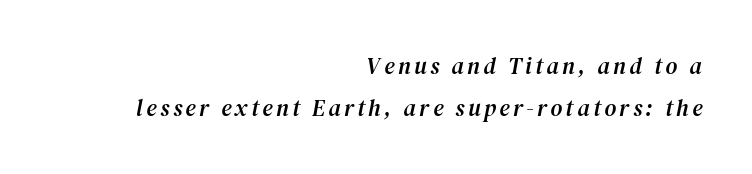
Q: Is the text italic (slanted)? A: Yes, it leans right by about 12 degrees.
Q: Is the text underlined? A: No.
Q: How is the paragraph aligned? A: Right-aligned.
